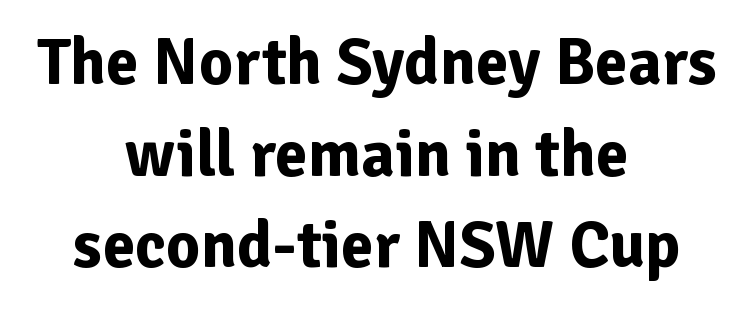
{"serif": "no", "italic": "no", "bold": "yes", "weight": "bold", "width": "normal", "stroke_contrast": "low", "x_height": "medium", "monospaced": "no", "underline": "no", "align": "center", "line_spacing": "normal", "line_spacing_ratio": 1.39, "letter_spacing": "normal", "letter_spacing_em": 0.0, "glyph_px": 66}
